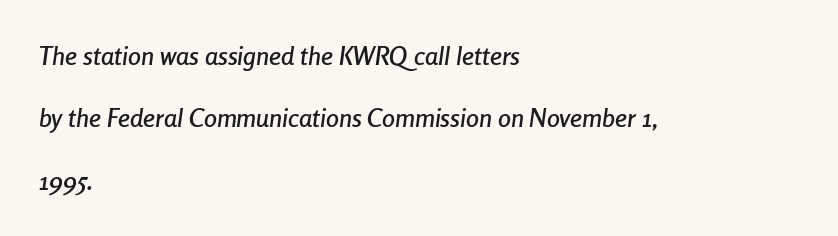
The image shows 26 px text type, italic (leaning right); set left-aligned, loose line spacing (2.4x), normal letter spacing, not underlined.
